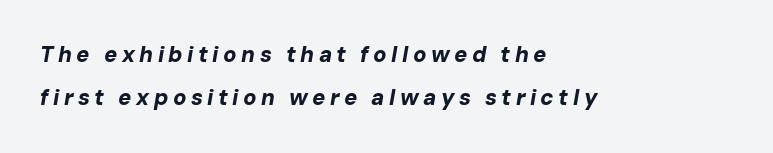
Descender tails drop into unmarked territory. Does the lettering tilt? It does — this is italic. How heavy is the stroke? Heavy — this is a bold. In terms of leading, this rendering errs on the spacious side. Tracking here is generous; glyphs stand well apart from one another. This rendering uses left alignment, leaving the right contour irregular.
